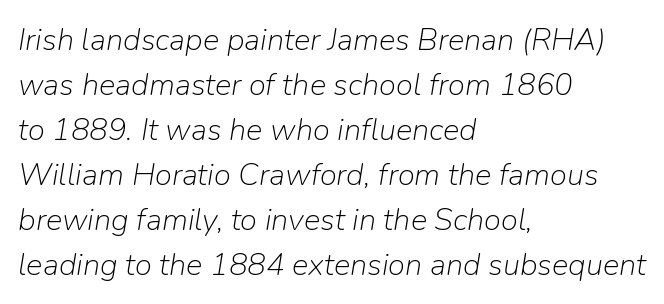
Q: Is the text bold? A: No.
Q: Is the text italic (slanted)? A: Yes, it leans right by about 9 degrees.
Q: Is the text underlined? A: No.
Q: How is the paragraph aligned? A: Left-aligned.
Q: Is the spacing between letters normal or unusually wide? A: Normal.
Q: Is the spacing between lines tight, normal or loose? A: Normal.
Q: Width (condensed, normal, or wide)? A: Normal.
Q: Stroke contrast? A: Low.
Q: x-height? A: Medium.
Q: Monospaced? A: No.
